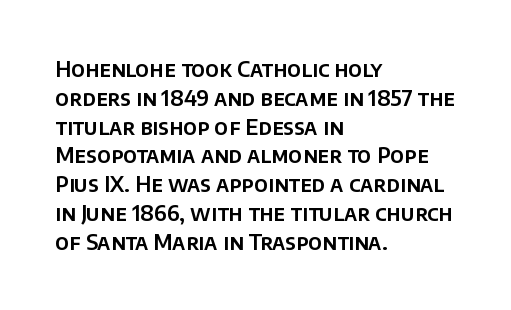
The image shows 21 px text type, upright; set left-aligned, normal line spacing (1.37x), normal letter spacing, not underlined.
